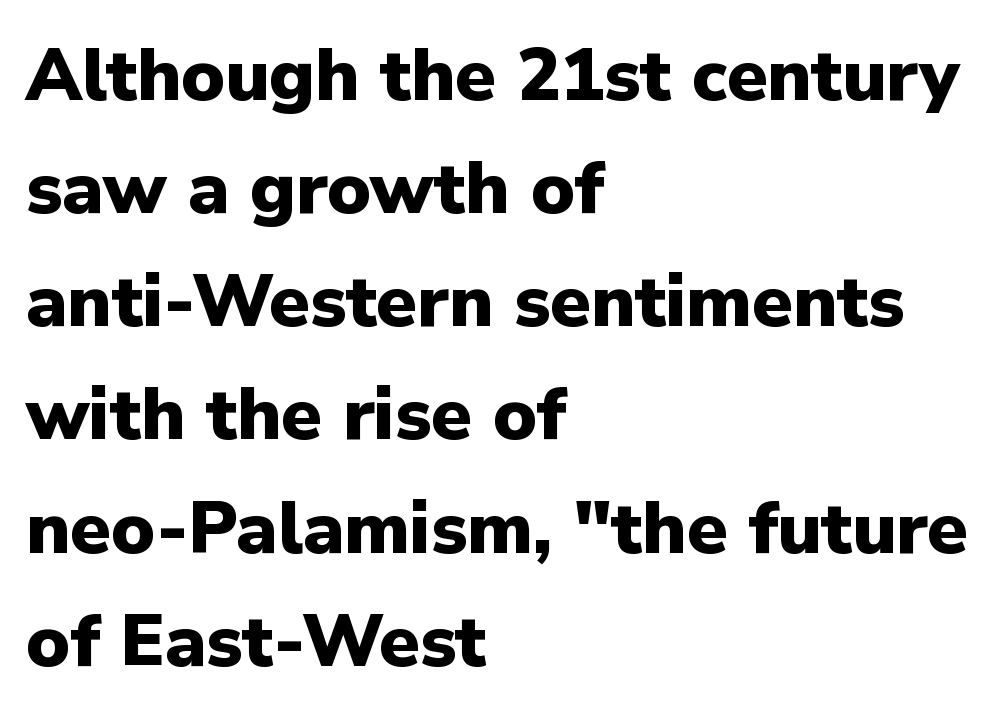
The image shows 73 px heavy sans-serif type, upright; set left-aligned, normal line spacing (1.55x), normal letter spacing, not underlined; low stroke contrast and a medium x-height.
